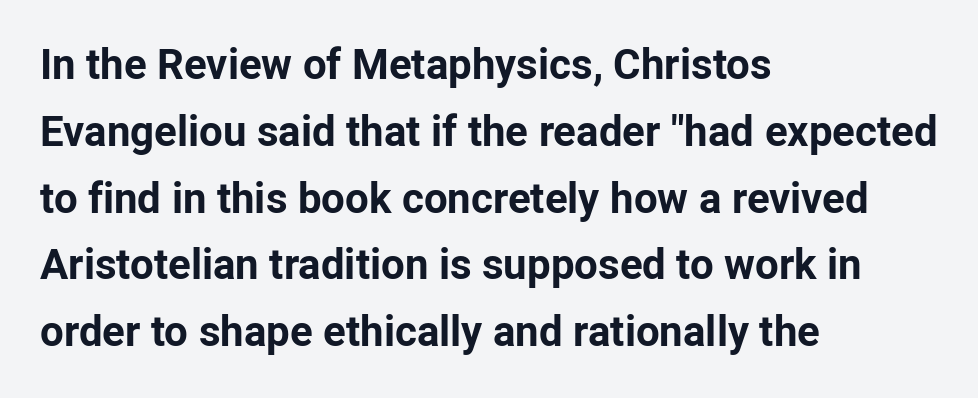
The image shows 42 px bold sans-serif type, upright; set left-aligned, normal line spacing (1.59x), normal letter spacing, not underlined; low stroke contrast and a medium x-height.
